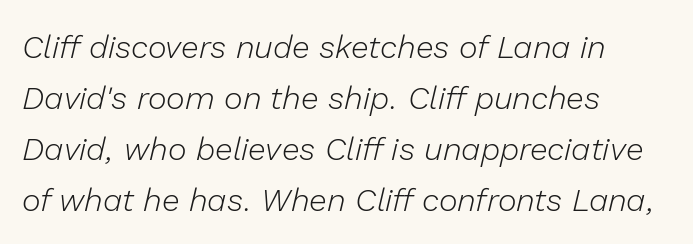
{"italic": "yes", "lean": "right", "slant_degrees": 13, "bold": "no", "weight": "light", "width": "normal", "stroke_contrast": "low", "x_height": "medium", "monospaced": "no", "underline": "no", "align": "left", "line_spacing": "normal", "line_spacing_ratio": 1.59, "letter_spacing": "normal", "letter_spacing_em": 0.0, "glyph_px": 32}
